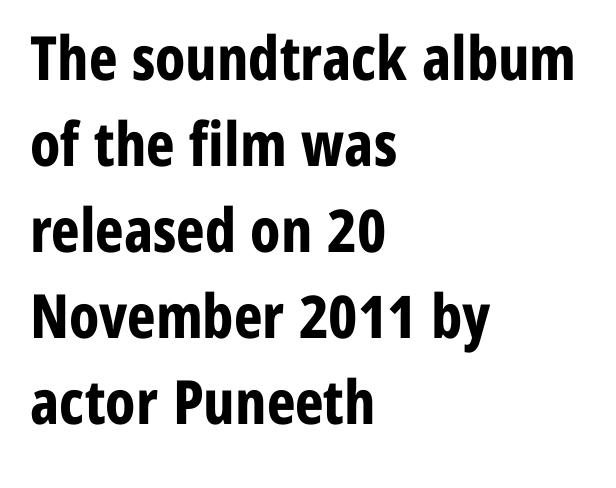
Q: Is the text bold? A: Yes.
Q: Is the text italic (slanted)? A: No, it is upright.
Q: Is the typeface a serif or a sans-serif typeface? A: Sans-serif.
Q: Is the text underlined? A: No.
Q: How is the paragraph aligned? A: Left-aligned.
Q: Is the spacing between letters normal or unusually wide? A: Normal.
Q: Is the spacing between lines tight, normal or loose? A: Normal.
Q: Width (condensed, normal, or wide)? A: Condensed.
Q: Stroke contrast? A: Low.
Q: x-height? A: Medium.
Q: Monospaced? A: No.
